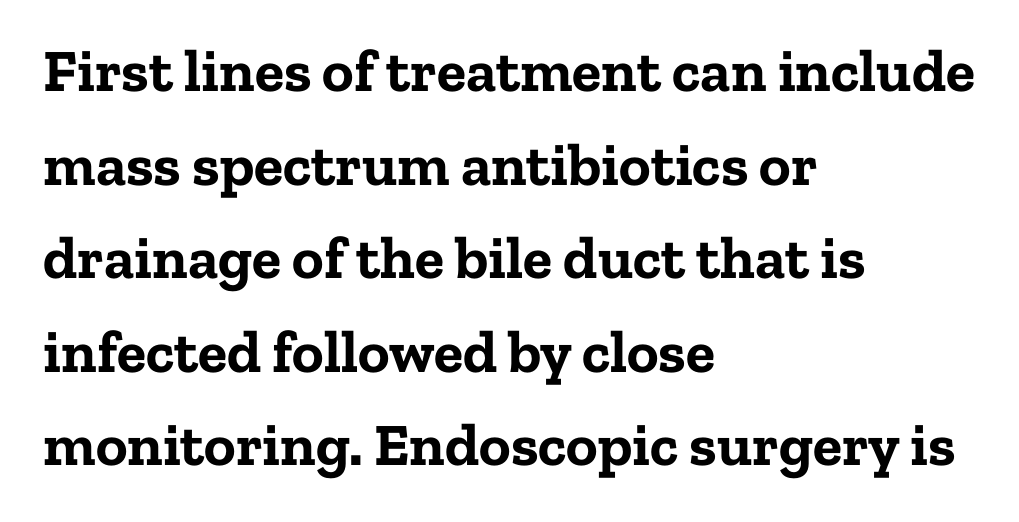
Q: Is the text bold? A: Yes.
Q: Is the text italic (slanted)? A: No, it is upright.
Q: Is the typeface a serif or a sans-serif typeface? A: Serif.
Q: Is the text underlined? A: No.
Q: How is the paragraph aligned? A: Left-aligned.
Q: Is the spacing between letters normal or unusually wide? A: Normal.
Q: Is the spacing between lines tight, normal or loose? A: Normal.
Q: Width (condensed, normal, or wide)? A: Normal.
Q: Stroke contrast? A: Low.
Q: x-height? A: Medium.
Q: Monospaced? A: No.
